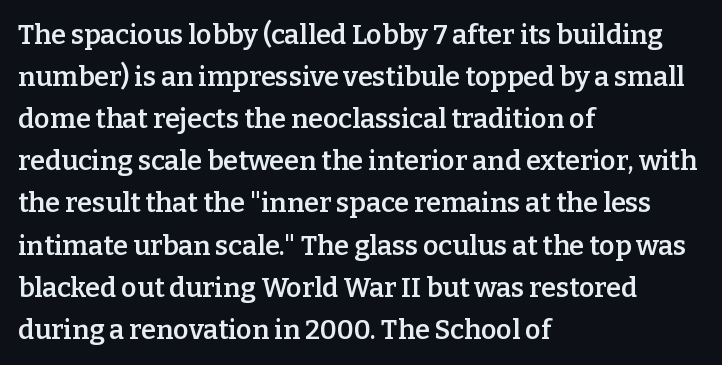
Q: Is the text bold? A: Semi-bold.
Q: Is the text italic (slanted)? A: No, it is upright.
Q: Is the text underlined? A: No.
Q: How is the paragraph aligned? A: Left-aligned.
Q: Is the spacing between letters normal or unusually wide? A: Normal.
Q: Is the spacing between lines tight, normal or loose? A: Normal.
